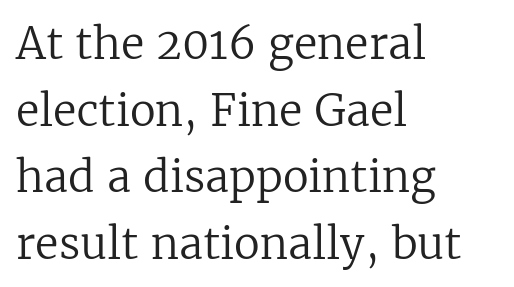
{"serif": "yes", "italic": "no", "bold": "no", "weight": "regular", "width": "normal", "stroke_contrast": "low", "x_height": "medium", "monospaced": "no", "underline": "no", "align": "left", "line_spacing": "normal", "line_spacing_ratio": 1.55, "letter_spacing": "normal", "letter_spacing_em": 0.0, "glyph_px": 43}
